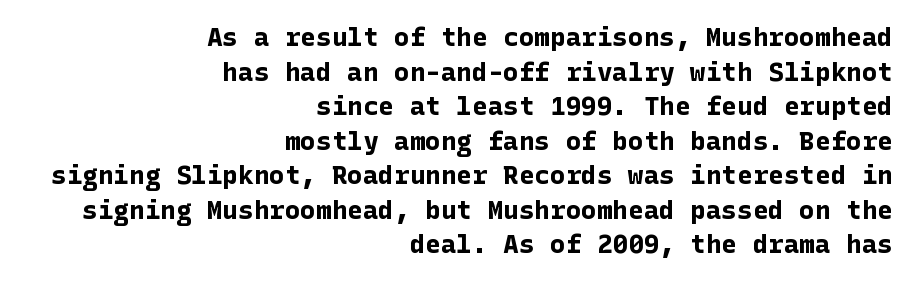
{"italic": "no", "bold": "yes", "underline": "no", "align": "right", "line_spacing": "normal", "line_spacing_ratio": 1.33, "letter_spacing": "normal", "letter_spacing_em": 0.0, "glyph_px": 26}
